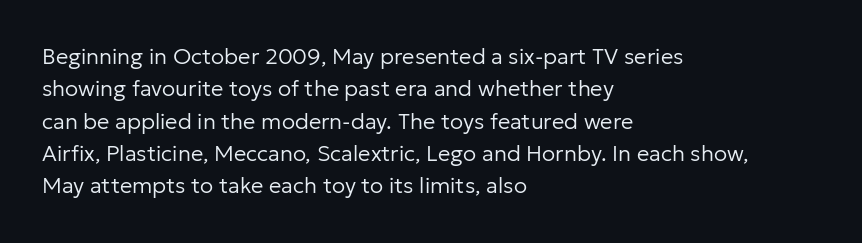
{"italic": "no", "bold": "no", "underline": "no", "align": "left", "line_spacing": "normal", "line_spacing_ratio": 1.47, "letter_spacing": "normal", "letter_spacing_em": 0.0, "glyph_px": 22}
